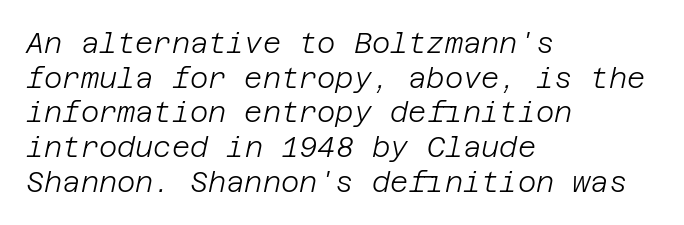
{"italic": "yes", "lean": "right", "slant_degrees": 12, "bold": "no", "weight": "light", "width": "normal", "stroke_contrast": "low", "x_height": "large", "underline": "no", "align": "left", "line_spacing_ratio": 1.24, "letter_spacing": "normal", "letter_spacing_em": 0.0, "glyph_px": 28}
